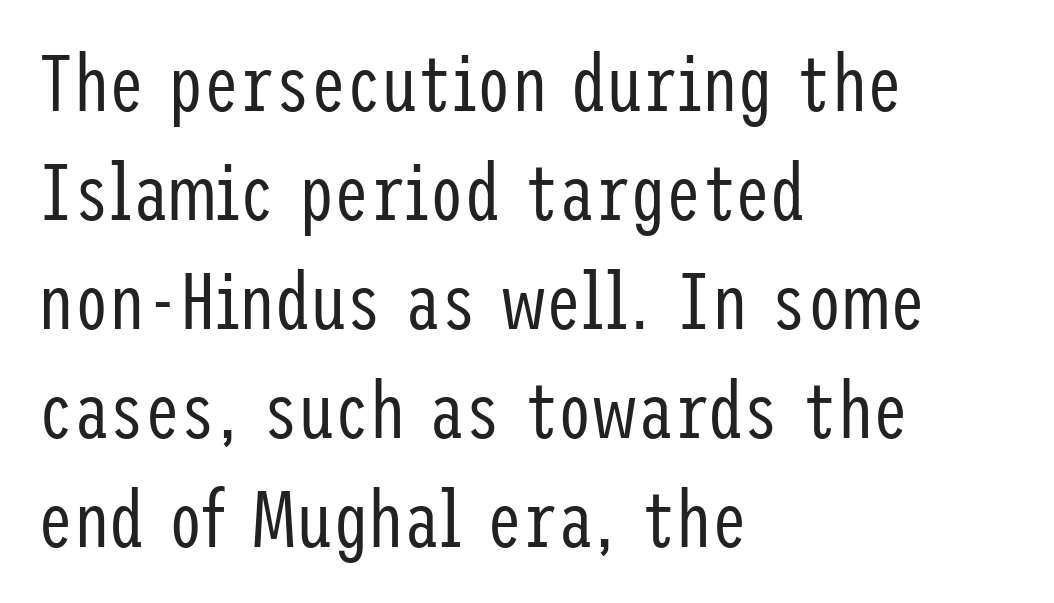
Q: Is the text bold? A: No.
Q: Is the text italic (slanted)? A: No, it is upright.
Q: Is the typeface a serif or a sans-serif typeface? A: Sans-serif.
Q: Is the text underlined? A: No.
Q: How is the paragraph aligned? A: Left-aligned.
Q: Is the spacing between letters normal or unusually wide? A: Normal.
Q: Is the spacing between lines tight, normal or loose? A: Normal.
Q: Width (condensed, normal, or wide)? A: Condensed.
Q: Stroke contrast? A: Low.
Q: x-height? A: Medium.
